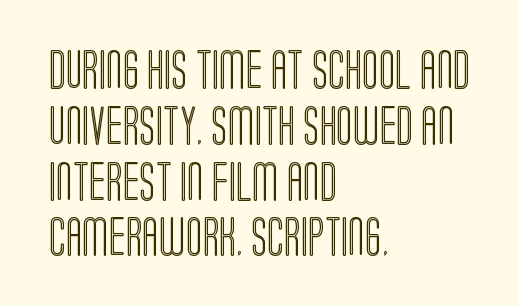
Here the glyphs are tracked normally, forming tight word shapes. Typeset ragged right — the left edge is the straight one. The letters stand straight up with perfectly vertical stems. Glance below the letters and you will spot only blank space. Rows of type keep a routine distance in the vertical direction.
